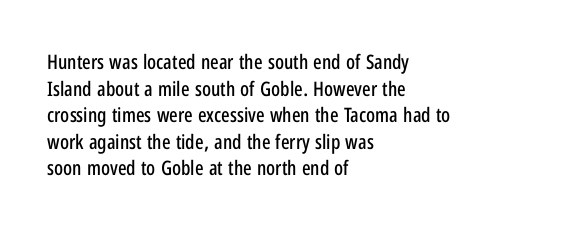
The image shows 20 px text type, upright; set left-aligned, normal line spacing (1.33x), normal letter spacing, not underlined.
